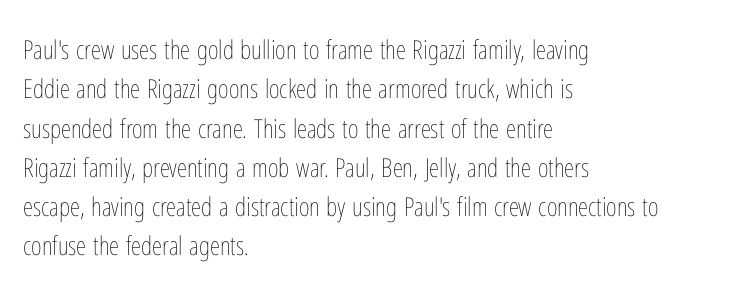
The image shows 26 px text type, upright; set left-aligned, normal line spacing (1.51x), normal letter spacing, not underlined.
